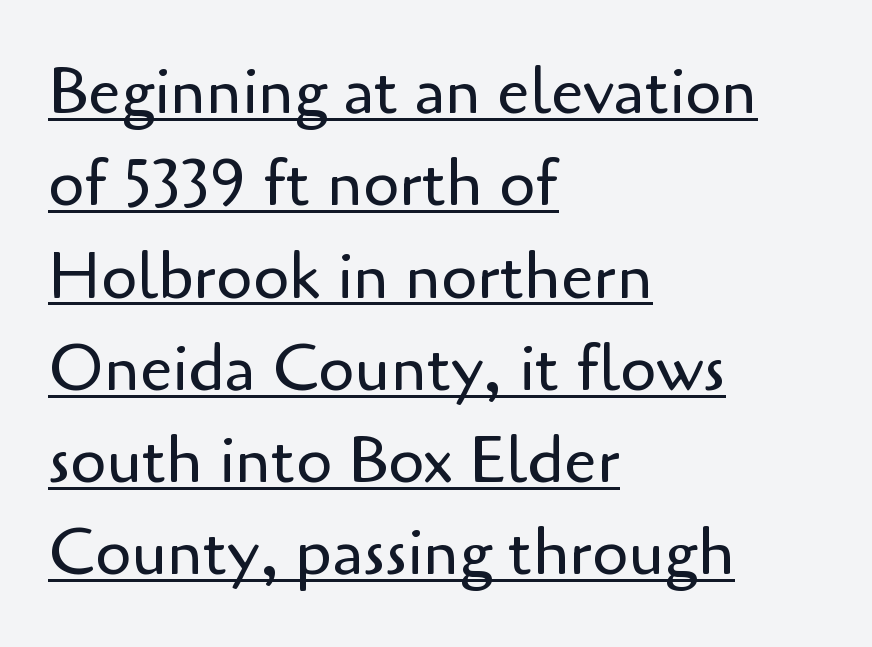
Q: Is the text bold? A: No.
Q: Is the text italic (slanted)? A: No, it is upright.
Q: Is the typeface a serif or a sans-serif typeface? A: Sans-serif.
Q: Is the text underlined? A: Yes.
Q: How is the paragraph aligned? A: Left-aligned.
Q: Is the spacing between letters normal or unusually wide? A: Normal.
Q: Is the spacing between lines tight, normal or loose? A: Normal.
Q: Width (condensed, normal, or wide)? A: Normal.
Q: Stroke contrast? A: Low.
Q: x-height? A: Small.
Q: Monospaced? A: No.
